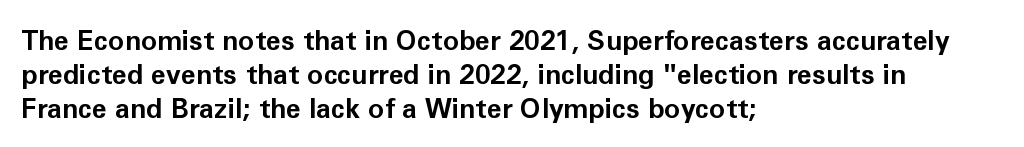
{"italic": "no", "bold": "yes", "underline": "no", "align": "left", "line_spacing": "normal", "line_spacing_ratio": 1.26, "letter_spacing": "normal", "letter_spacing_em": 0.0, "glyph_px": 27}
